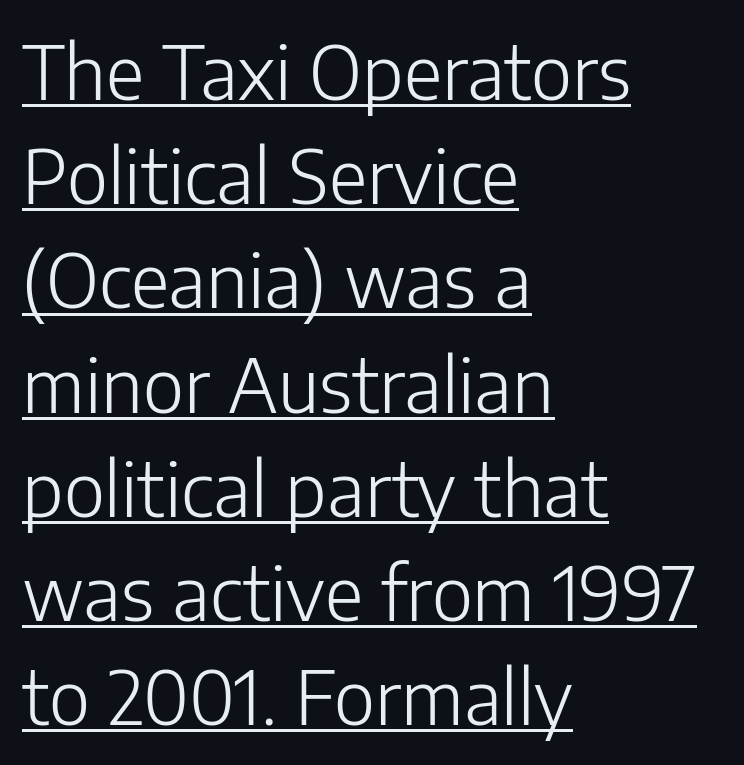
The image shows 75 px light sans-serif type, upright; set left-aligned, normal line spacing (1.39x), normal letter spacing, underlined; low stroke contrast and a medium x-height.
